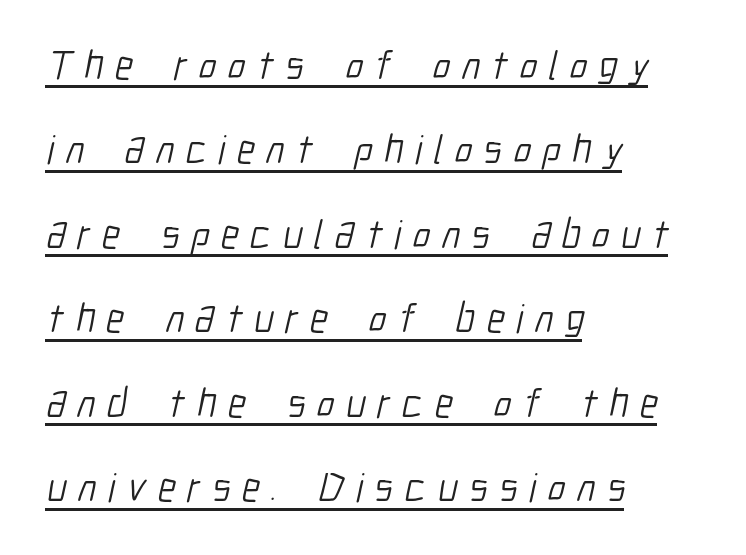
{"serif": "no", "bold": "no", "weight": "light", "width": "condensed", "stroke_contrast": "low", "x_height": "medium", "monospaced": "no", "underline": "yes", "align": "left", "line_spacing": "loose", "line_spacing_ratio": 2.06, "letter_spacing": "wide", "letter_spacing_em": 0.28, "glyph_px": 41}
